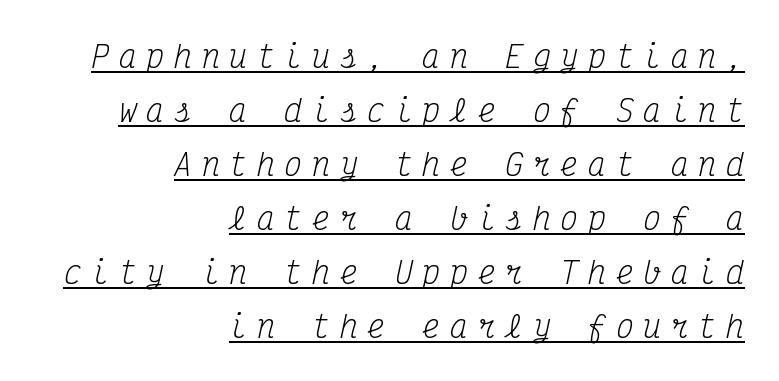
The typesetting does not lean heavy: it is not bold. The face used here is rendered with a markedly widened letterfit. Slant detected: the letters are inclined. Each letter, wide or thin by design, is forced into the same width here. The paragraph has a hard right edge and a soft left edge. A serif font was chosen for this passage.
